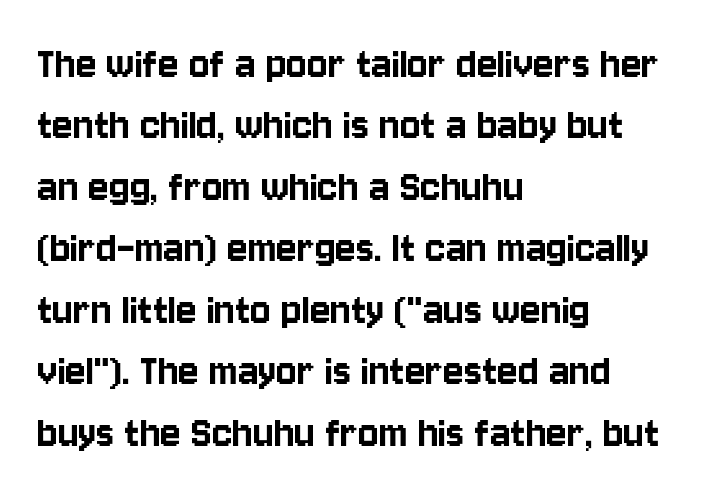
Think of a printed novel: that variable character pitch is what you see here. Every stem runs plumb, perpendicular to the baseline. Check under the words: just untouched page. Students, note that the glyphs here touch the page at normal intervals. How would I describe the line gaps? Plain and ordinary. Serif or sans? Sans — the stroke terminals are bare.
